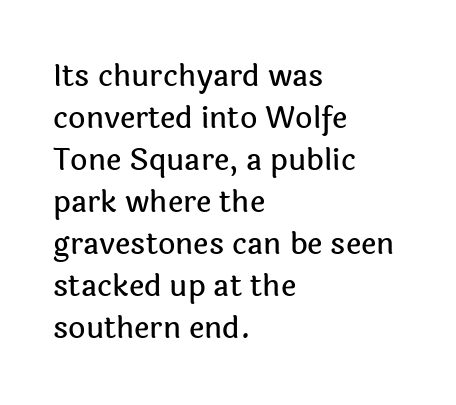
This block has exactly the height ordinary leading produces. The baseline area is clear. The type family on display is of the sans-serif kind. Vertical strokes here are truly vertical. Tracking here is standard; glyphs follow each other at the usual distance.
